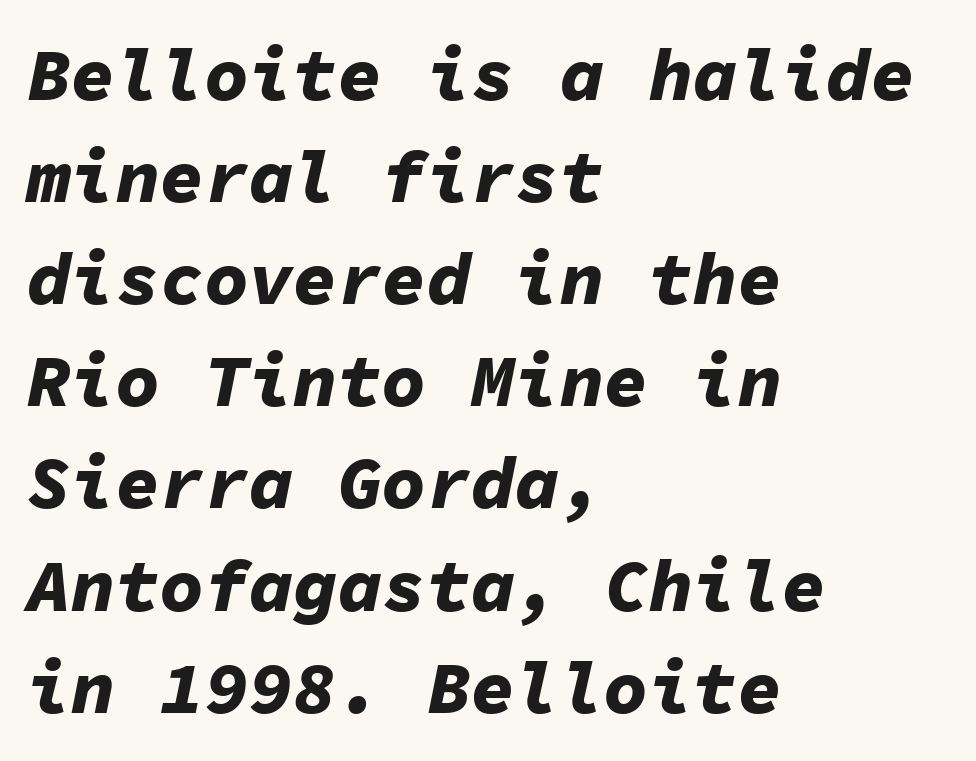
Line spacing here is normal. Each line starts at the same left margin while the right side varies. Is this a fixed-width face? Yes — each glyph sits in an identical cell. Words appear dense and cohesive because spacing is normal. Its strokes are broad and dark, the hallmark of bold type. The space beneath each line is pristine and unruled.
